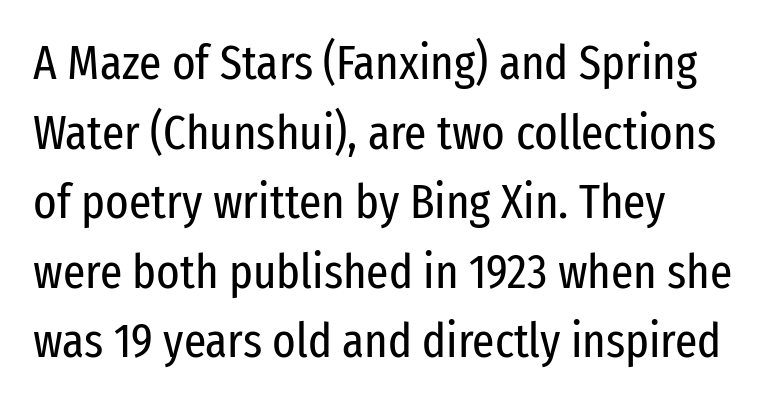
If you measured baseline to baseline, you'd find a middling distance. This is roman type, the default non-slanted kind. Are there feet on the stems? There aren't — it's a sans. These lines stack with their left ends in a neat column. The specimen omits any rule beneath the text block's lines.
